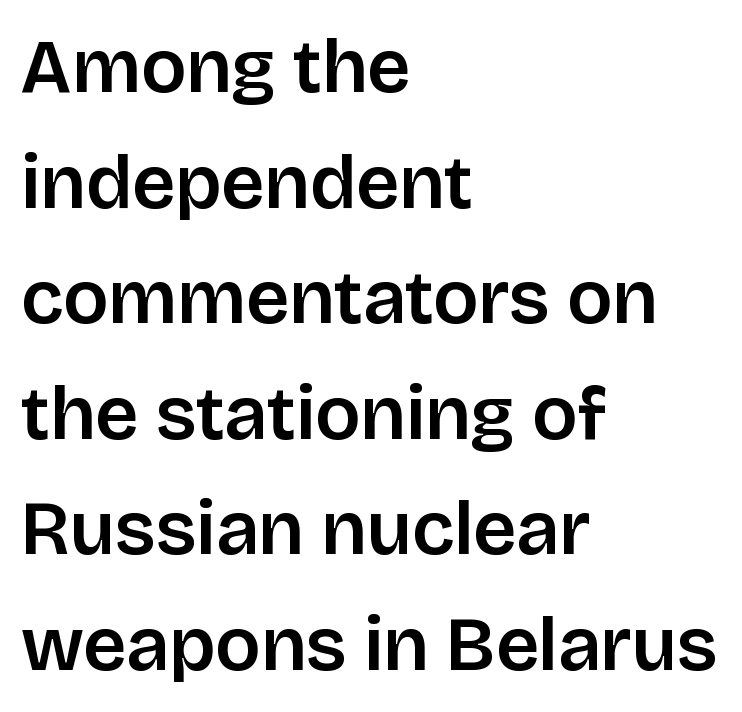
{"serif": "no", "italic": "no", "width": "normal", "stroke_contrast": "low", "x_height": "large", "monospaced": "no", "underline": "no", "align": "left", "line_spacing": "normal", "line_spacing_ratio": 1.52, "letter_spacing": "normal", "letter_spacing_em": 0.0, "glyph_px": 76}
